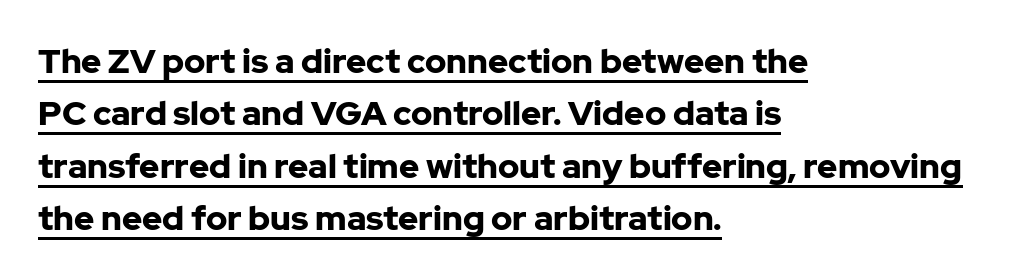
{"serif": "no", "italic": "no", "bold": "yes", "weight": "bold", "width": "normal", "stroke_contrast": "low", "x_height": "medium", "monospaced": "no", "underline": "yes", "align": "left", "line_spacing": "normal", "line_spacing_ratio": 1.54, "letter_spacing": "normal", "letter_spacing_em": 0.0, "glyph_px": 34}
